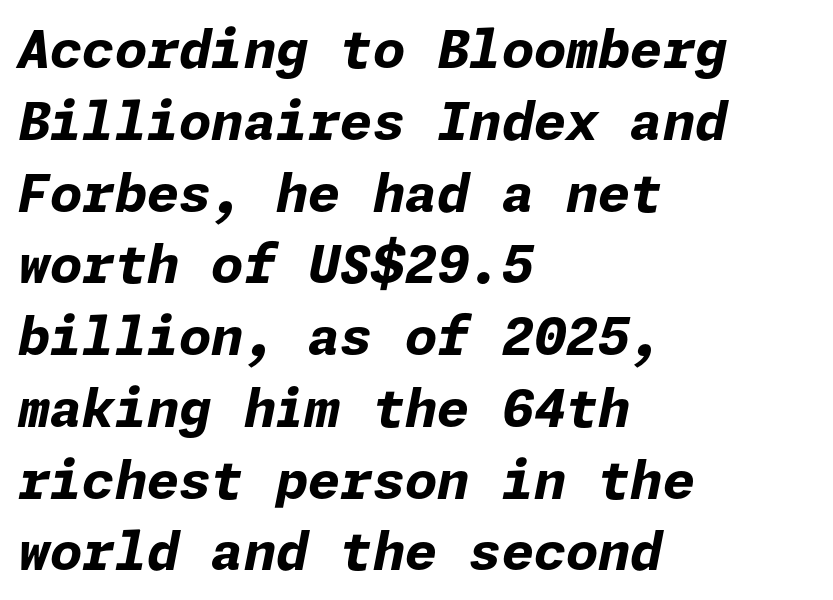
Q: Is the text bold? A: Yes.
Q: Is the text italic (slanted)? A: Yes, it leans right by about 11 degrees.
Q: Is the text underlined? A: No.
Q: How is the paragraph aligned? A: Left-aligned.
Q: Is the spacing between letters normal or unusually wide? A: Normal.
Q: Is the spacing between lines tight, normal or loose? A: Normal.
Q: Width (condensed, normal, or wide)? A: Normal.
Q: Stroke contrast? A: Low.
Q: x-height? A: Medium.
